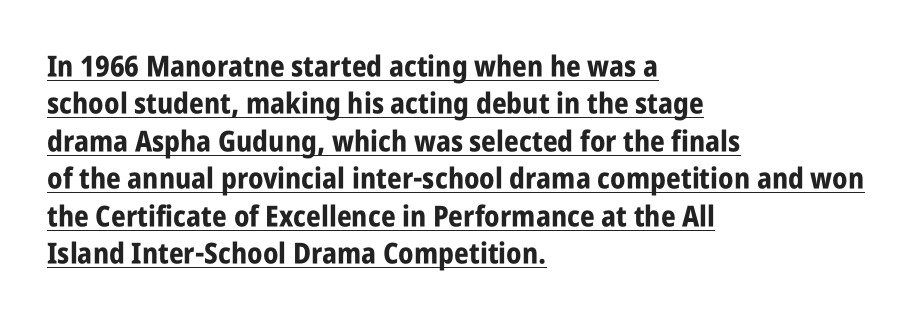
{"serif": "no", "italic": "no", "bold": "yes", "weight": "bold", "width": "condensed", "stroke_contrast": "low", "x_height": "large", "monospaced": "no", "underline": "yes", "align": "left", "line_spacing": "normal", "line_spacing_ratio": 1.29, "letter_spacing": "normal", "letter_spacing_em": 0.0, "glyph_px": 29}
